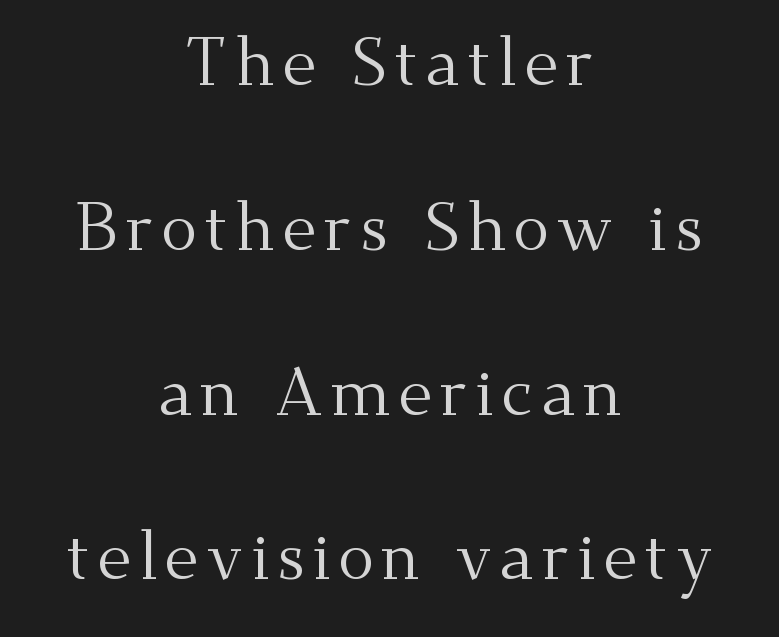
{"serif": "yes", "italic": "no", "bold": "no", "weight": "regular", "width": "normal", "stroke_contrast": "medium", "x_height": "small", "monospaced": "no", "underline": "no", "align": "center", "line_spacing": "loose", "line_spacing_ratio": 2.46, "glyph_px": 67}
